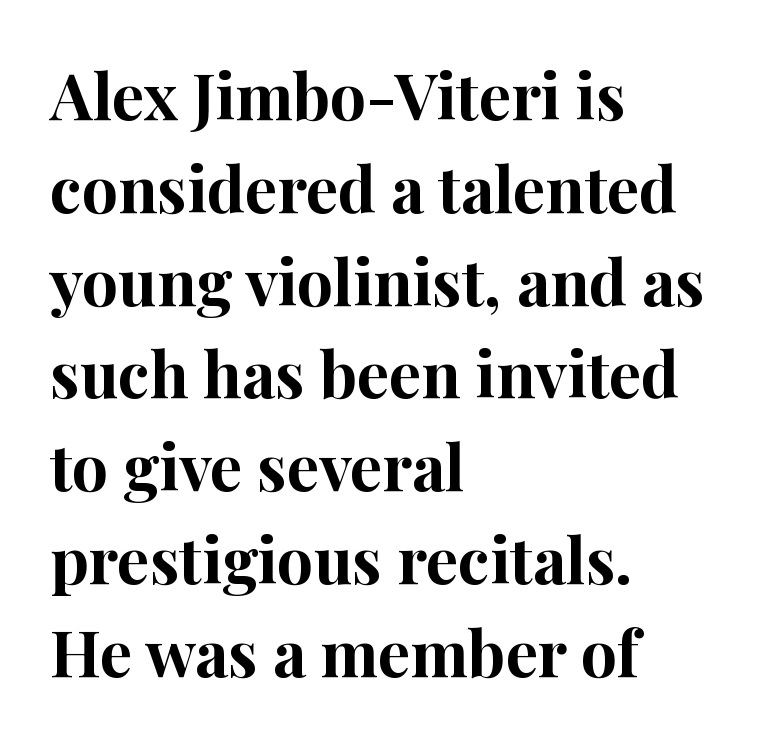
These lines stack with their left ends in a neat column. As a designer I'd log this as weight 700, bold. Is this a fixed-width face? No — the glyphs have proportional, varying widths. Style check: upright.
